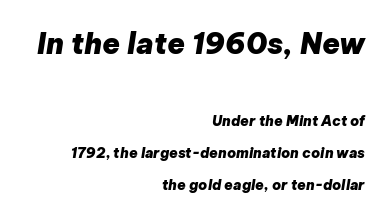
{"italic": "yes", "lean": "right", "slant_degrees": 9, "bold": "yes", "weight": "heavy", "width": "normal", "stroke_contrast": "low", "x_height": "medium", "monospaced": "no", "underline": "no", "align": "right", "line_spacing": "loose", "line_spacing_ratio": 2.29, "letter_spacing": "normal", "letter_spacing_em": 0.0, "larger_block": "first", "size_ratio": 2.07, "glyph_px": 29}
